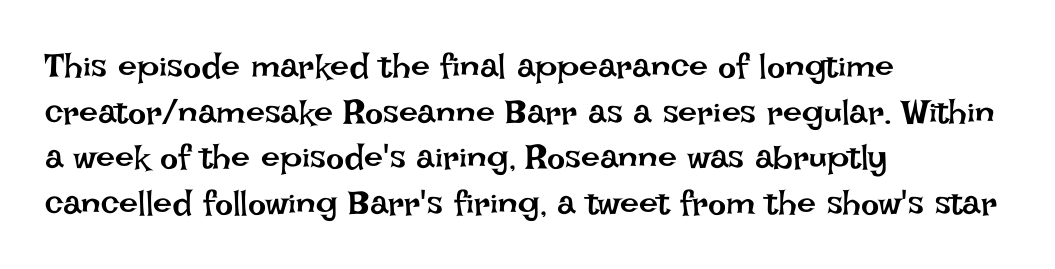
The image shows 34 px regular-weight type, upright; set left-aligned, normal line spacing (1.34x), normal letter spacing, not underlined; low stroke contrast and a large x-height.
